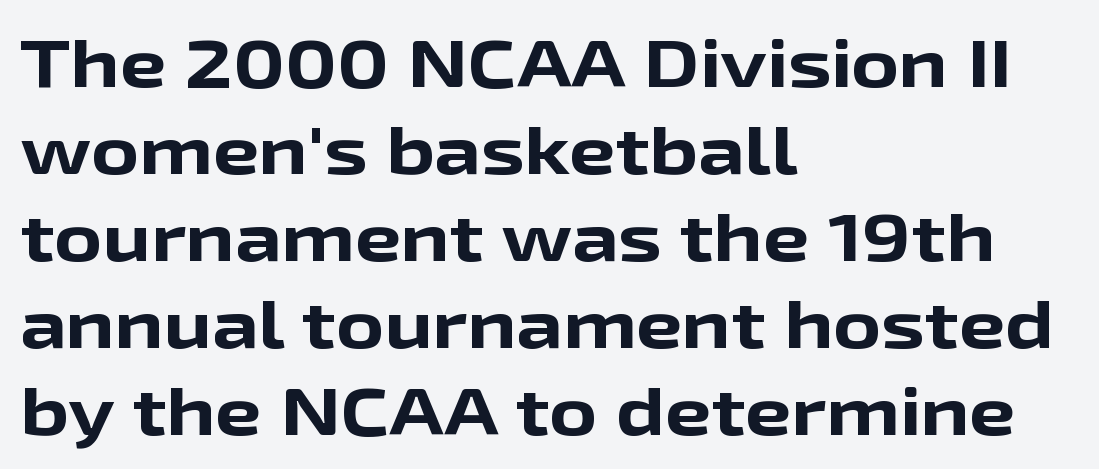
Q: Is the text bold? A: Yes.
Q: Is the text italic (slanted)? A: No, it is upright.
Q: Is the typeface a serif or a sans-serif typeface? A: Sans-serif.
Q: Is the text underlined? A: No.
Q: How is the paragraph aligned? A: Left-aligned.
Q: Is the spacing between letters normal or unusually wide? A: Normal.
Q: Is the spacing between lines tight, normal or loose? A: Normal.
Q: Width (condensed, normal, or wide)? A: Wide.
Q: Stroke contrast? A: Low.
Q: x-height? A: Medium.
Q: Monospaced? A: No.
